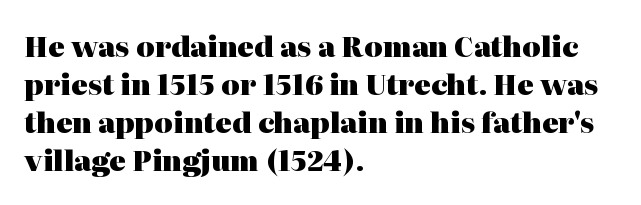
The font is running at its bold setting. No word sits above an underline. Every row of glyphs begins at an identical x-position on the left. Do the letters lean? They stand straight.
